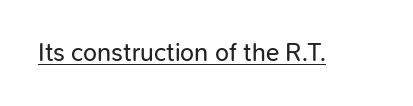
The image shows 25 px text type, upright; set normal letter spacing, underlined.
